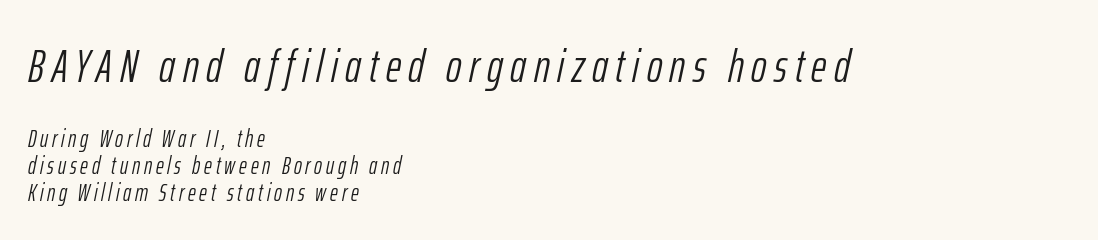
Is the block centered? No — it sits flush against the left margin. Characters are canted at an angle relative to the baseline's perpendicular. Only glyphs here, with clear space below each row. This reads as an unemphasized weight, regular at the heaviest. Bigger letters appear in the top chunk; the bottom chunk is reduced.
